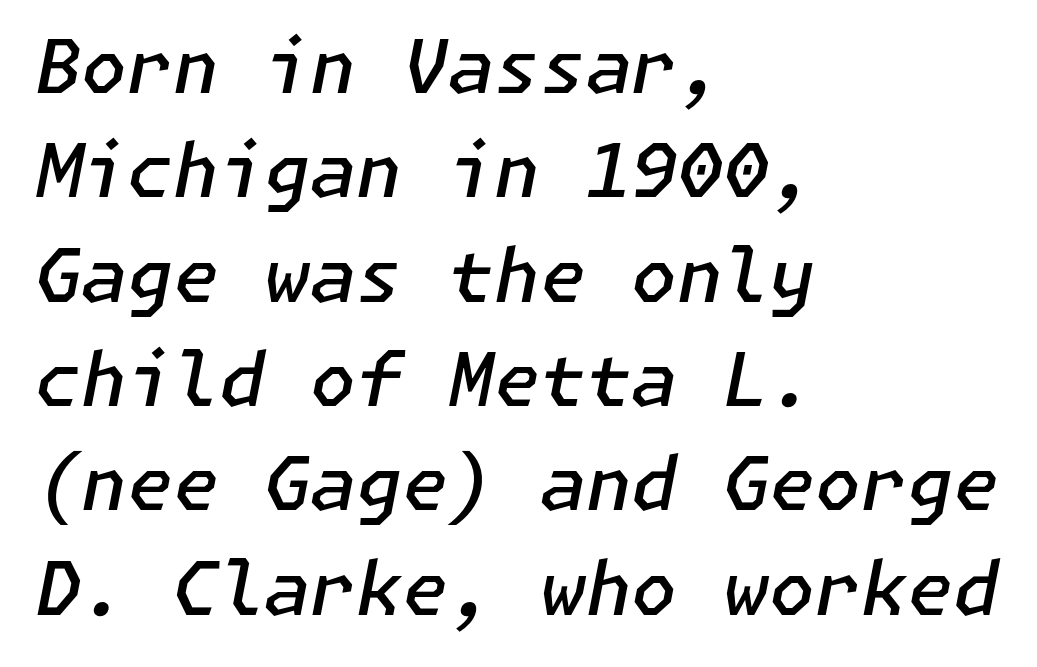
Students, observe: this is what conventionally led text looks like. The gaps between neighbouring characters are ordinary and unremarkable. Words float on clear page, feet unadorned. The typesetter chose a ragged-right arrangement here. Does the weight exceed regular? Yes, but only to semibold. The typography opts for an oblique posture over an upright one.
